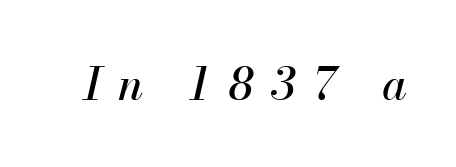
This sample uses expanded letter spacing, leaving extra air between glyphs. The glyphs look as if they've been sheared to an angle. You could not count columns in this text — the font is proportionally spaced. A bare baseline throughout the passage.
